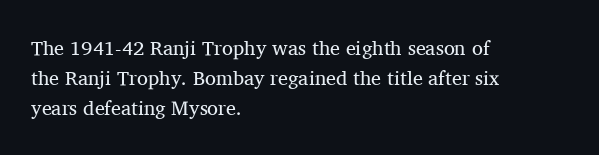
Q: Is the text bold? A: No.
Q: Is the text italic (slanted)? A: No, it is upright.
Q: Is the text underlined? A: No.
Q: How is the paragraph aligned? A: Left-aligned.
Q: Is the spacing between letters normal or unusually wide? A: Normal.
Q: Is the spacing between lines tight, normal or loose? A: Normal.
